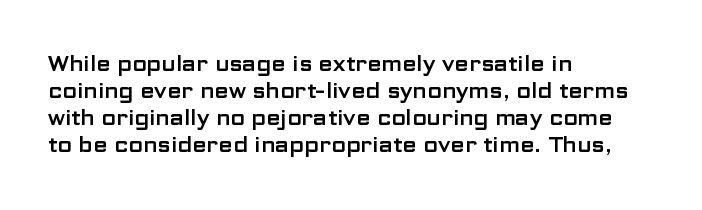
The letters stand straight up with perfectly vertical stems. Tracking here is standard; glyphs follow each other at the usual distance. Whoever set this chose a conventional vertical rhythm. The paragraph has a hard left edge and a soft right edge. Has an underline been added? It has not.
